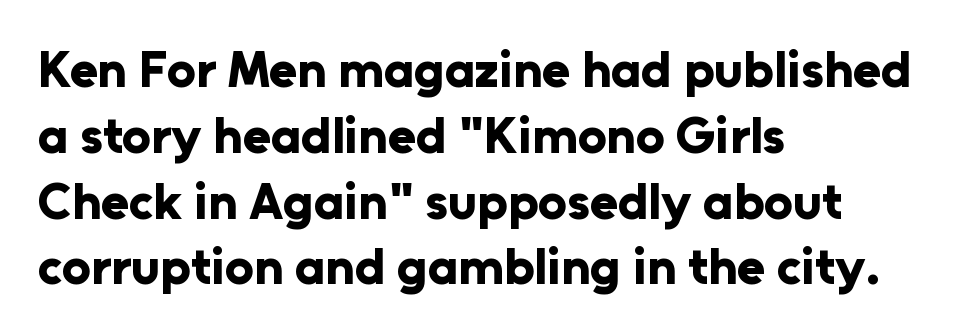
Q: Is the text bold? A: Yes.
Q: Is the text italic (slanted)? A: No, it is upright.
Q: Is the typeface a serif or a sans-serif typeface? A: Sans-serif.
Q: Is the text underlined? A: No.
Q: How is the paragraph aligned? A: Left-aligned.
Q: Is the spacing between letters normal or unusually wide? A: Normal.
Q: Is the spacing between lines tight, normal or loose? A: Normal.
Q: Width (condensed, normal, or wide)? A: Normal.
Q: Stroke contrast? A: Low.
Q: x-height? A: Medium.
Q: Monospaced? A: No.
